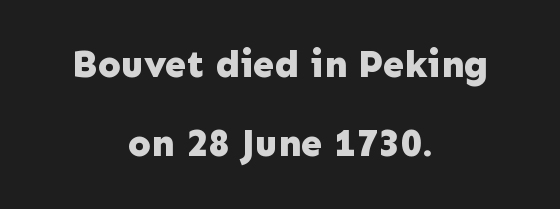
Q: Is the text bold? A: Yes.
Q: Is the text italic (slanted)? A: No, it is upright.
Q: Is the typeface a serif or a sans-serif typeface? A: Sans-serif.
Q: Is the text underlined? A: No.
Q: How is the paragraph aligned? A: Centered.
Q: Is the spacing between letters normal or unusually wide? A: Normal.
Q: Is the spacing between lines tight, normal or loose? A: Loose.
Q: Width (condensed, normal, or wide)? A: Normal.
Q: Stroke contrast? A: Low.
Q: x-height? A: Medium.
Q: Monospaced? A: No.
